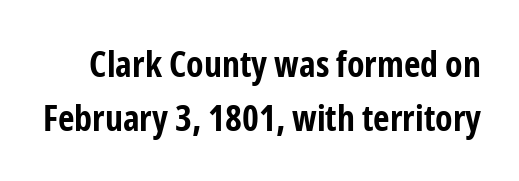
{"serif": "no", "italic": "no", "bold": "yes", "weight": "bold", "width": "condensed", "stroke_contrast": "low", "x_height": "medium", "monospaced": "no", "underline": "no", "line_spacing": "normal", "line_spacing_ratio": 1.51, "letter_spacing": "normal", "letter_spacing_em": 0.0, "glyph_px": 36}
